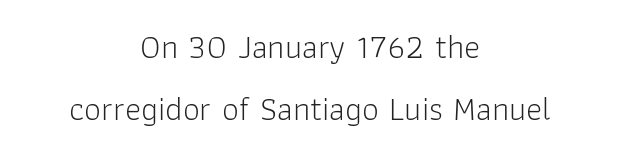
The image shows 34 px light sans-serif type, upright; set centered, line spacing 1.82x, normal letter spacing, not underlined; low stroke contrast and a medium x-height.
